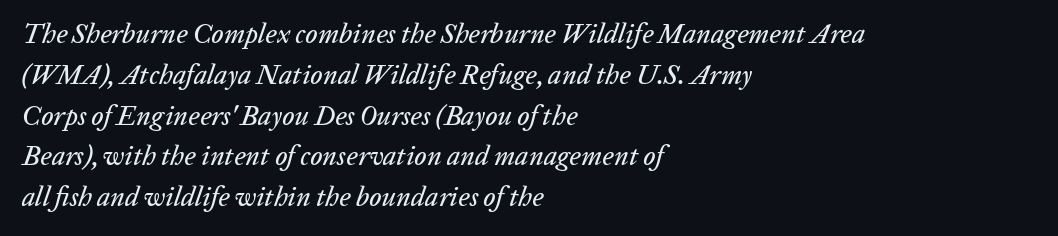
The image shows 27 px text type, italic (leaning right); set left-aligned, normal line spacing (1.51x), normal letter spacing, not underlined.
